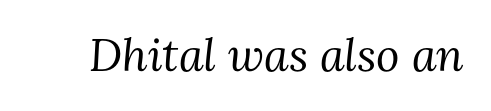
Honestly, the letter spacing is just normal — you wouldn't notice it. Does the type have serifs? Yes, each stem ends in a small foot. The area under the type is left untouched. Compared with ordinary roman type, these characters are visibly tilted. Is this a fixed-width face? No — the glyphs have proportional, varying widths. A quiet, ordinary-to-light weight characterises the typeface.
